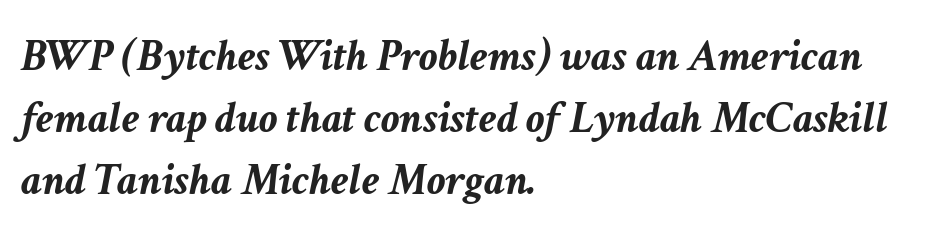
Q: Is the text bold? A: Yes.
Q: Is the text italic (slanted)? A: Yes, it leans right by about 11 degrees.
Q: Is the text underlined? A: No.
Q: How is the paragraph aligned? A: Left-aligned.
Q: Is the spacing between letters normal or unusually wide? A: Normal.
Q: Is the spacing between lines tight, normal or loose? A: Normal.
Q: Width (condensed, normal, or wide)? A: Normal.
Q: Stroke contrast? A: Low.
Q: x-height? A: Medium.
Q: Monospaced? A: No.
